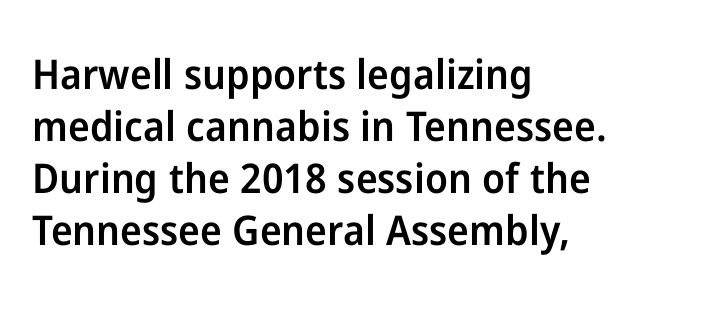
As a designer I'd log this as weight 600, semibold. Each letter keeps its own natural width here, so spacing adapts to shape. If you measured baseline to baseline, you'd find a middling distance. The font's upright variant was chosen for this text.
